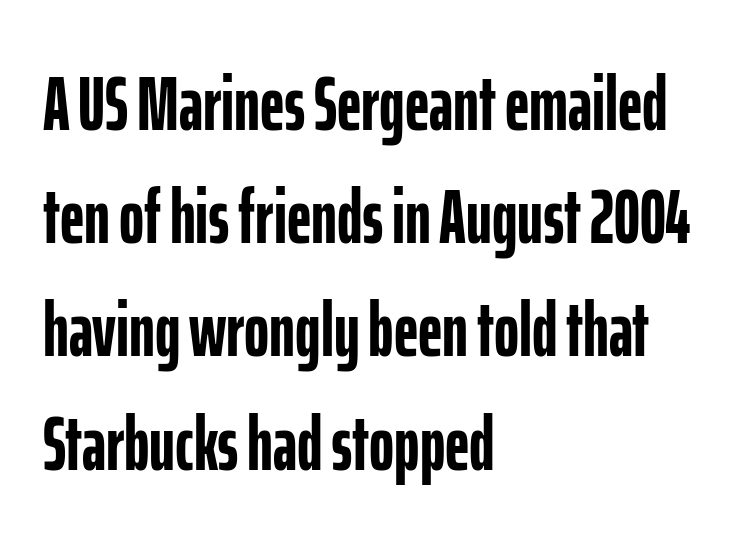
A classic flush-left, rag-right setting is used for this passage. Quick note: interline space is typical. Descenders are the only things crossing below the line. The lettering stays uniformly vertical, giving the passage a roman look. Students, note that the glyphs here touch the page at normal intervals.
